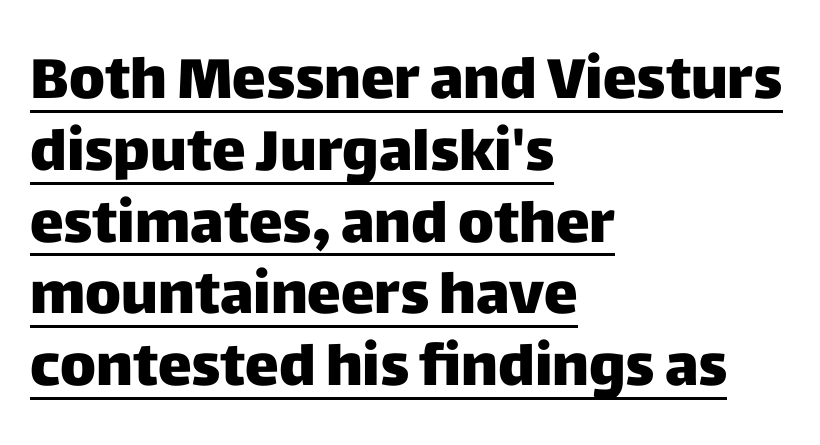
Q: Is the text italic (slanted)? A: No, it is upright.
Q: Is the typeface a serif or a sans-serif typeface? A: Sans-serif.
Q: Is the text underlined? A: Yes.
Q: How is the paragraph aligned? A: Left-aligned.
Q: Is the spacing between letters normal or unusually wide? A: Normal.
Q: Is the spacing between lines tight, normal or loose? A: Normal.
Q: Width (condensed, normal, or wide)? A: Normal.
Q: Stroke contrast? A: Low.
Q: x-height? A: Large.
Q: Monospaced? A: No.
